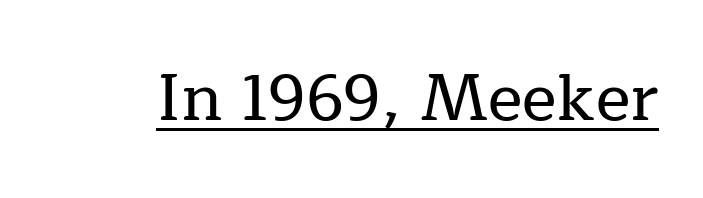
{"serif": "yes", "italic": "no", "width": "normal", "stroke_contrast": "low", "x_height": "medium", "monospaced": "no", "underline": "yes", "letter_spacing": "normal", "letter_spacing_em": 0.0, "glyph_px": 65}
